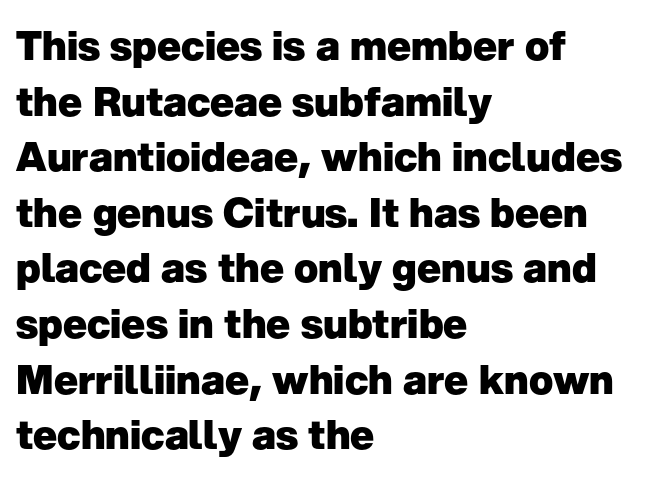
Baseline-to-baseline distance is the conventional proportion of letter height. The gaps between neighbouring characters are ordinary and unremarkable. This rendering uses left alignment, leaving the right contour irregular. Each glyph is drawn with heavy, bold strokes. Type without underlining. Is this a fixed-width face? No — the glyphs have proportional, varying widths.
